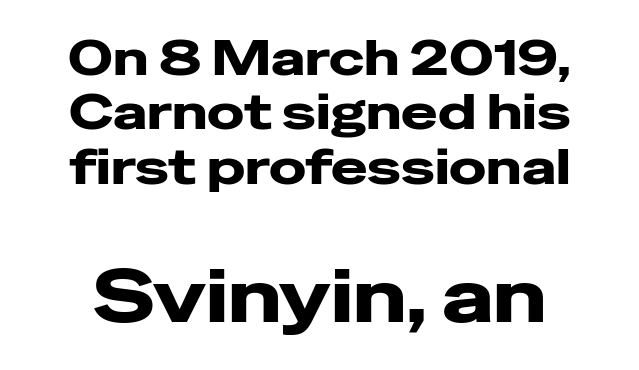
{"serif": "no", "italic": "no", "width": "wide", "stroke_contrast": "low", "x_height": "medium", "monospaced": "no", "underline": "no", "line_spacing": "tight", "line_spacing_ratio": 1.11, "letter_spacing": "normal", "letter_spacing_em": 0.0, "larger_block": "second", "size_ratio": 1.51, "glyph_px": 74}
